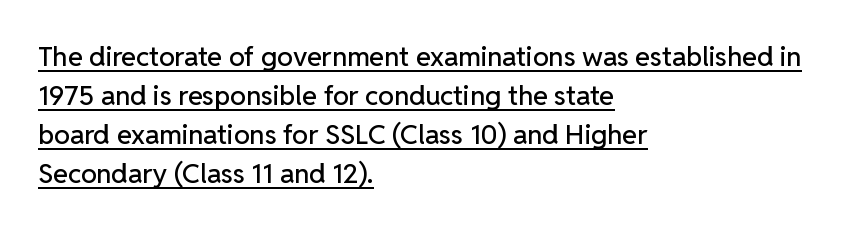
{"italic": "no", "underline": "yes", "align": "left", "line_spacing": "normal", "line_spacing_ratio": 1.45, "letter_spacing": "normal", "letter_spacing_em": 0.0, "glyph_px": 27}
